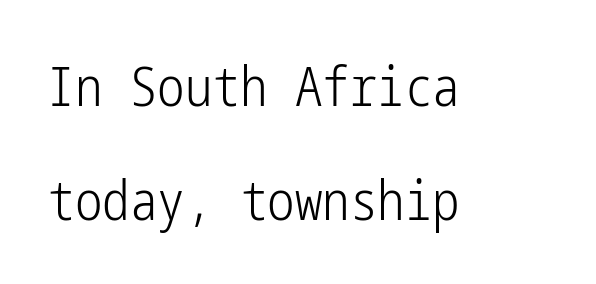
Q: Is the text bold? A: No.
Q: Is the text italic (slanted)? A: No, it is upright.
Q: Is the typeface a serif or a sans-serif typeface? A: Sans-serif.
Q: Is the text underlined? A: No.
Q: How is the paragraph aligned? A: Left-aligned.
Q: Is the spacing between letters normal or unusually wide? A: Normal.
Q: Is the spacing between lines tight, normal or loose? A: Loose.
Q: Width (condensed, normal, or wide)? A: Condensed.
Q: Stroke contrast? A: Low.
Q: x-height? A: Medium.
